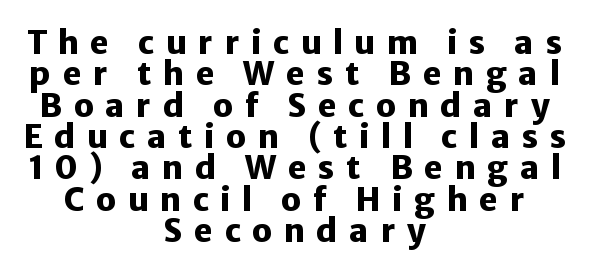
The image shows 32 px heavy sans-serif type, upright; set centered, tight line spacing (0.98x), unusually wide letter spacing (+0.36 em), not underlined; low stroke contrast and a medium x-height.
